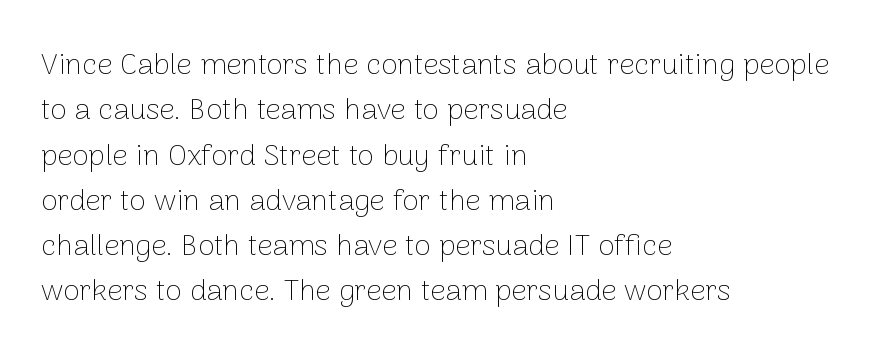
Nothing sits at the stroke ends, so this counts as sans-serif. The rendering anchors every line to the left-hand side. No heavy texture on the line: the type isn't bold. The rows are spaced the way most documents space them. Each row of text sits above clean, open space.
